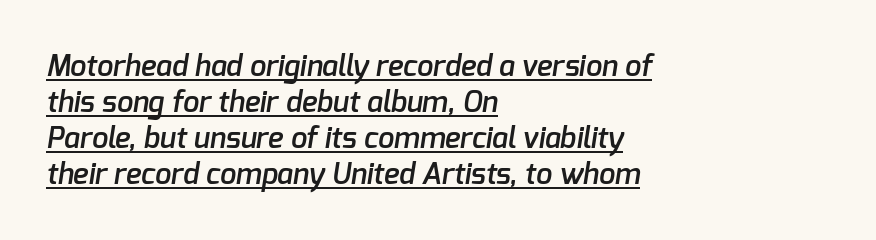
Q: Is the text bold? A: Semi-bold.
Q: Is the typeface a serif or a sans-serif typeface? A: Sans-serif.
Q: Is the text underlined? A: Yes.
Q: How is the paragraph aligned? A: Left-aligned.
Q: Is the spacing between letters normal or unusually wide? A: Normal.
Q: Width (condensed, normal, or wide)? A: Normal.
Q: Stroke contrast? A: Low.
Q: x-height? A: Medium.
Q: Monospaced? A: No.
